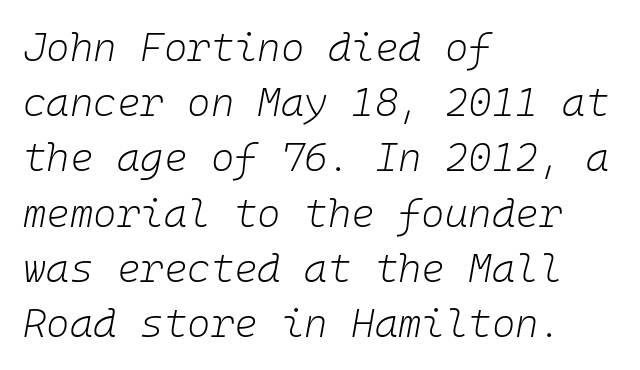
A typesetter would mark this as italic. In terms of letterspacing, this is plain default setting. Typeset ragged right — the left edge is the straight one. Compared with typical paragraphs, the rows here are spaced about the same. Nothing heavy about these letters — not bold at all. The string is rendered with underlining switched off.
